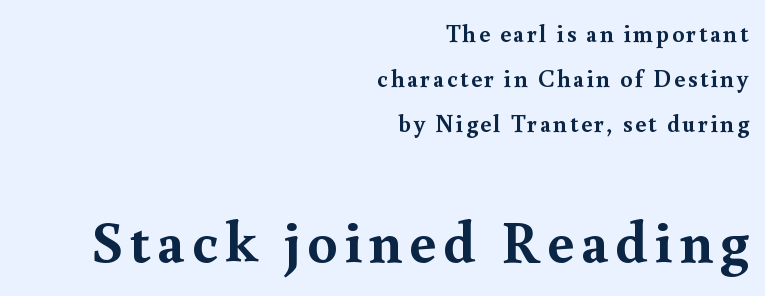
Q: Is the text bold? A: Yes.
Q: Is the text italic (slanted)? A: No, it is upright.
Q: Is the typeface a serif or a sans-serif typeface? A: Serif.
Q: Is the text underlined? A: No.
Q: How is the paragraph aligned? A: Right-aligned.
Q: Which block of text is set in a larger size, the first (top) or the second (bottom)? A: The second (bottom) one.
Q: Width (condensed, normal, or wide)? A: Normal.
Q: x-height? A: Small.
Q: Monospaced? A: No.
